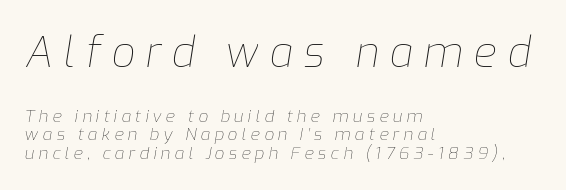
{"italic": "yes", "lean": "right", "slant_degrees": 9, "bold": "no", "weight": "thin", "width": "normal", "stroke_contrast": "low", "x_height": "medium", "monospaced": "no", "underline": "no", "align": "left", "line_spacing": "tight", "line_spacing_ratio": 1.1, "letter_spacing": "wide", "letter_spacing_em": 0.25, "larger_block": "first", "size_ratio": 2.47, "glyph_px": 42}
